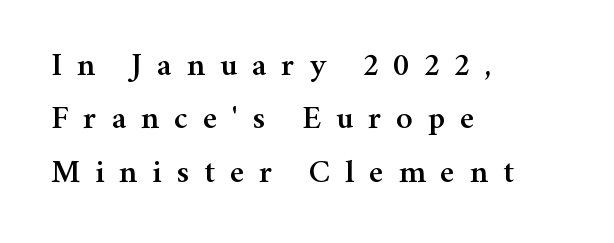
The image shows 33 px serif type, upright; set left-aligned, normal line spacing (1.62x), unusually wide letter spacing (+0.45 em), not underlined; medium stroke contrast and a medium x-height.
